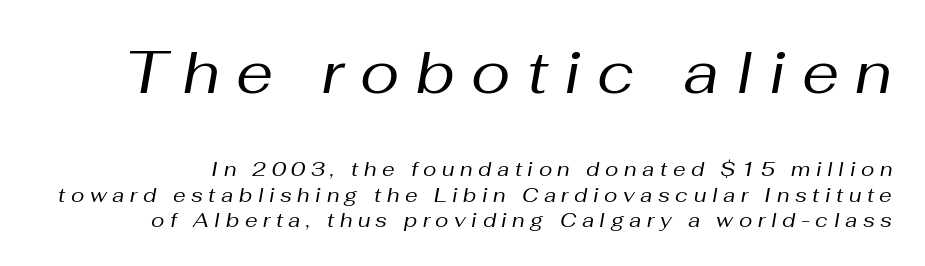
Q: Is the text bold? A: No.
Q: Is the text italic (slanted)? A: Yes, it leans right by about 10 degrees.
Q: Is the text underlined? A: No.
Q: Is the spacing between letters normal or unusually wide? A: Unusually wide.
Q: Is the spacing between lines tight, normal or loose? A: Normal.
Q: Which block of text is set in a larger size, the first (top) or the second (bottom)? A: The first (top) one.
Q: Width (condensed, normal, or wide)? A: Normal.
Q: Stroke contrast? A: Medium.
Q: x-height? A: Medium.
Q: Monospaced? A: No.
